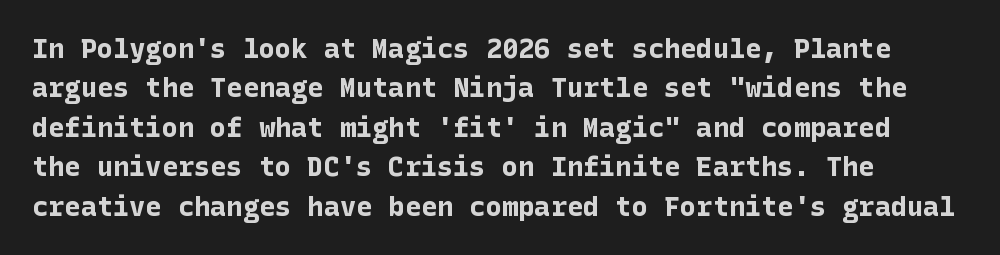
Q: Is the text bold? A: Yes.
Q: Is the text italic (slanted)? A: No, it is upright.
Q: Is the text underlined? A: No.
Q: Is the spacing between letters normal or unusually wide? A: Normal.
Q: Is the spacing between lines tight, normal or loose? A: Normal.
